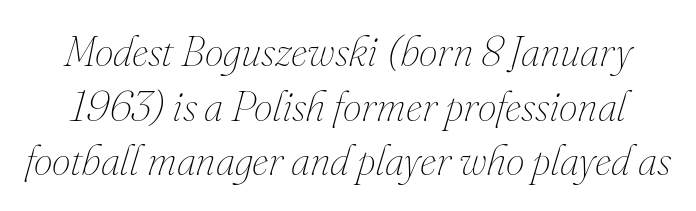
The image shows 42 px thin type, italic (leaning right); set normal line spacing (1.3x), normal letter spacing, not underlined; medium stroke contrast and a small x-height.
